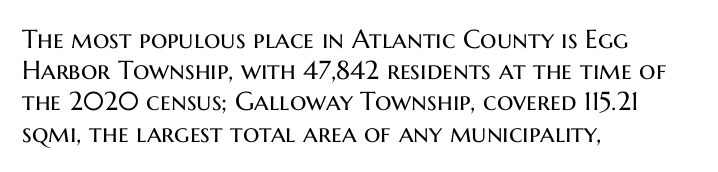
One-word summary of the alignment: left. In terms of letterspacing, this is plain default setting. The words here are not underlined. The characters are drawn with everyday or finer stroke widths. The letters stand straight up with perfectly vertical stems.
